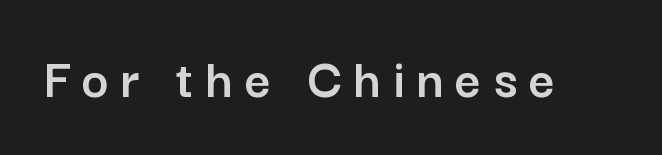
Q: Is the text italic (slanted)? A: No, it is upright.
Q: Is the typeface a serif or a sans-serif typeface? A: Sans-serif.
Q: Is the text underlined? A: No.
Q: Is the spacing between letters normal or unusually wide? A: Unusually wide.
Q: Width (condensed, normal, or wide)? A: Normal.
Q: Stroke contrast? A: Low.
Q: x-height? A: Medium.
Q: Monospaced? A: No.
